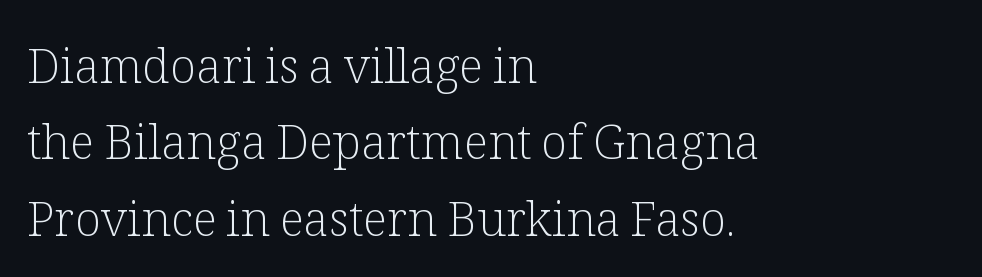
Q: Is the text bold? A: No.
Q: Is the text italic (slanted)? A: No, it is upright.
Q: Is the typeface a serif or a sans-serif typeface? A: Serif.
Q: Is the text underlined? A: No.
Q: How is the paragraph aligned? A: Left-aligned.
Q: Is the spacing between letters normal or unusually wide? A: Normal.
Q: Is the spacing between lines tight, normal or loose? A: Normal.
Q: Width (condensed, normal, or wide)? A: Normal.
Q: Stroke contrast? A: Low.
Q: x-height? A: Medium.
Q: Monospaced? A: No.
